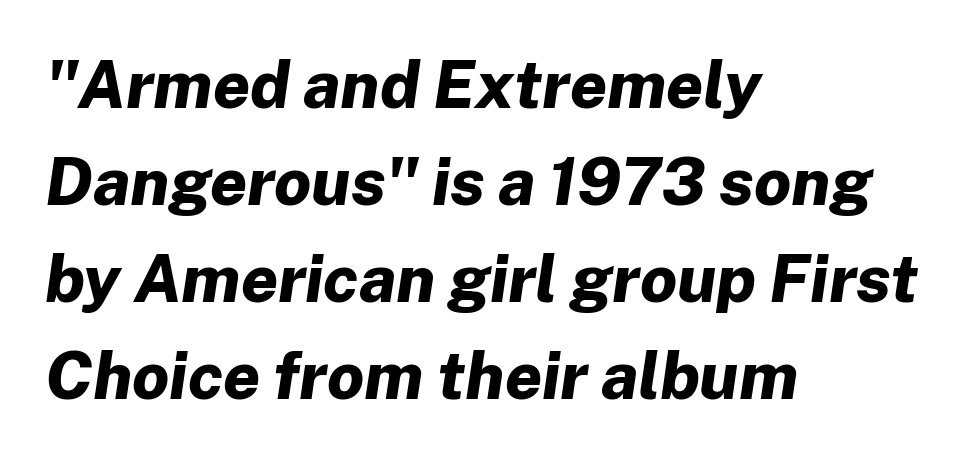
Q: Is the text bold? A: Yes.
Q: Is the text italic (slanted)? A: Yes, it leans right by about 8 degrees.
Q: Is the text underlined? A: No.
Q: How is the paragraph aligned? A: Left-aligned.
Q: Is the spacing between letters normal or unusually wide? A: Normal.
Q: Is the spacing between lines tight, normal or loose? A: Normal.
Q: Width (condensed, normal, or wide)? A: Normal.
Q: Stroke contrast? A: Low.
Q: x-height? A: Medium.
Q: Monospaced? A: No.
